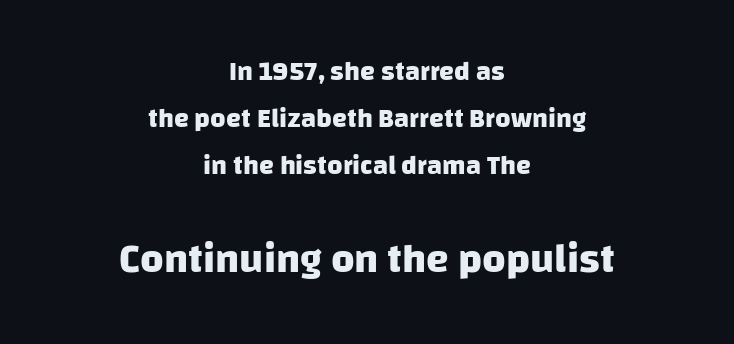
The image shows 41 px heavy sans-serif type; set centered, line spacing 1.75x, normal letter spacing, not underlined; the second (bottom) block is 1.52x larger; low stroke contrast and a large x-height.
